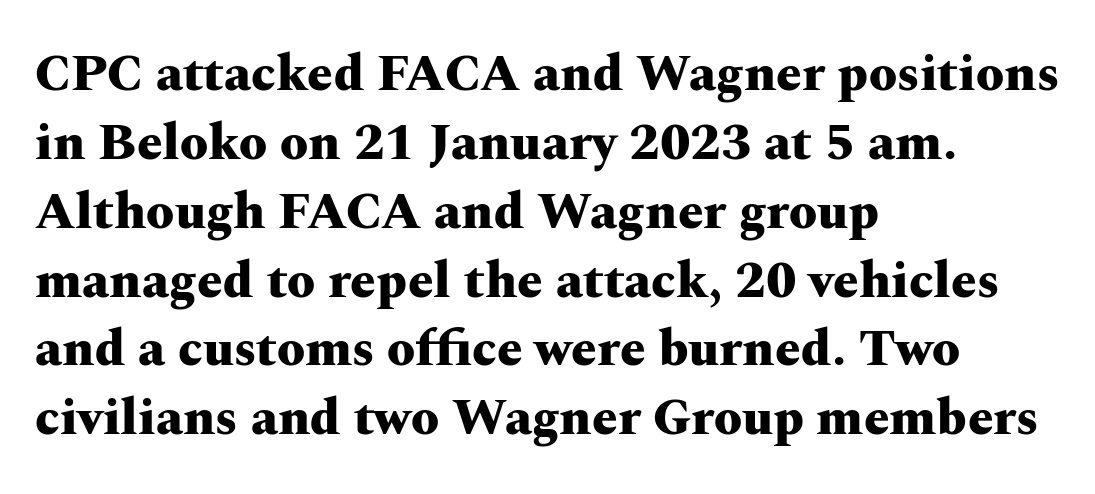
Q: Is the text bold? A: Yes.
Q: Is the text italic (slanted)? A: No, it is upright.
Q: Is the typeface a serif or a sans-serif typeface? A: Serif.
Q: Is the text underlined? A: No.
Q: How is the paragraph aligned? A: Left-aligned.
Q: Is the spacing between letters normal or unusually wide? A: Normal.
Q: Is the spacing between lines tight, normal or loose? A: Normal.
Q: Width (condensed, normal, or wide)? A: Wide.
Q: Stroke contrast? A: Medium.
Q: x-height? A: Medium.
Q: Monospaced? A: No.
